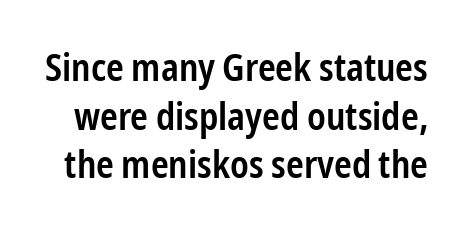
Characters follow at the spacing the type designer built in. Italic? Not at all — the glyphs are vertical. Type style note: lacks serifs. The baseline area is clear. These words are printed semibold, heavier than regular yet not bold. The leading is moderate, giving the passage an even texture.
